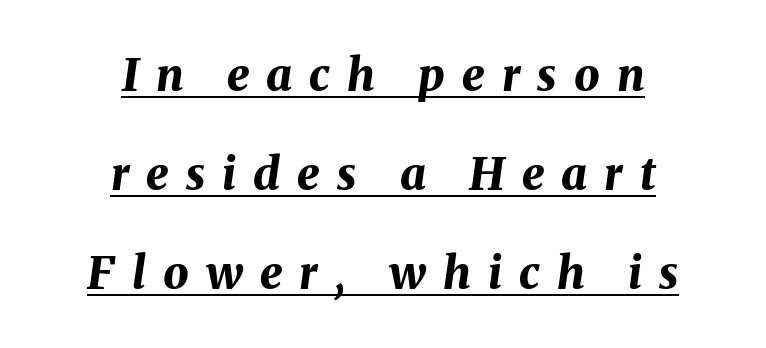
Q: Is the text bold? A: Yes.
Q: Is the text italic (slanted)? A: Yes, it leans right by about 8 degrees.
Q: Is the text underlined? A: Yes.
Q: How is the paragraph aligned? A: Centered.
Q: Is the spacing between letters normal or unusually wide? A: Unusually wide.
Q: Is the spacing between lines tight, normal or loose? A: Loose.
Q: Width (condensed, normal, or wide)? A: Normal.
Q: Stroke contrast? A: Medium.
Q: x-height? A: Medium.
Q: Monospaced? A: No.
